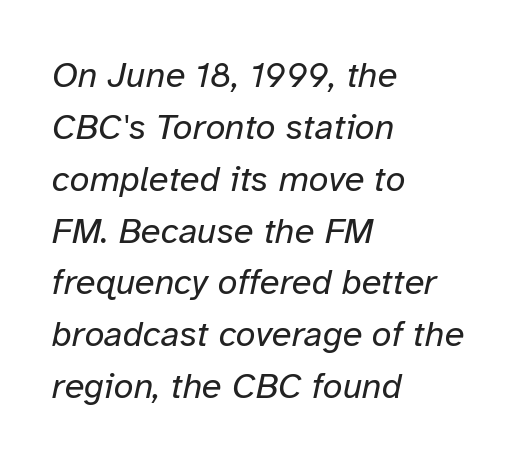
Q: Is the text bold? A: No.
Q: Is the text italic (slanted)? A: Yes, it leans right by about 12 degrees.
Q: Is the text underlined? A: No.
Q: How is the paragraph aligned? A: Left-aligned.
Q: Is the spacing between letters normal or unusually wide? A: Normal.
Q: Is the spacing between lines tight, normal or loose? A: Normal.
Q: Width (condensed, normal, or wide)? A: Normal.
Q: Stroke contrast? A: Low.
Q: x-height? A: Medium.
Q: Monospaced? A: No.
